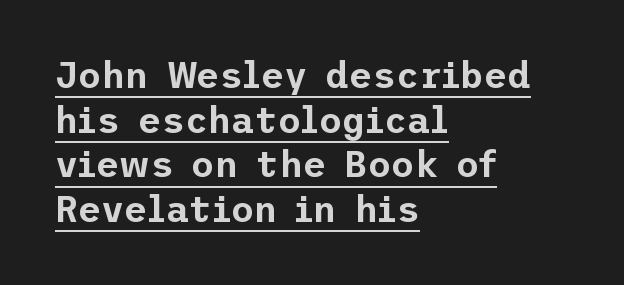
The image shows 36 px sans-serif type, upright; set left-aligned, line spacing 1.24x, normal letter spacing, underlined; low stroke contrast and a medium x-height.
